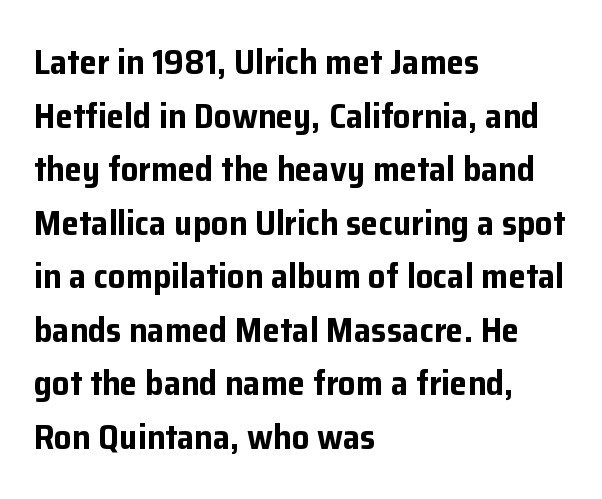
Each new line begins a customary step beneath the previous one. Ordinary non-slanted type is in use. Heavy, bold letterforms. Short and long lines alike share a common starting point at left. Descenders are the only things crossing below the line.
